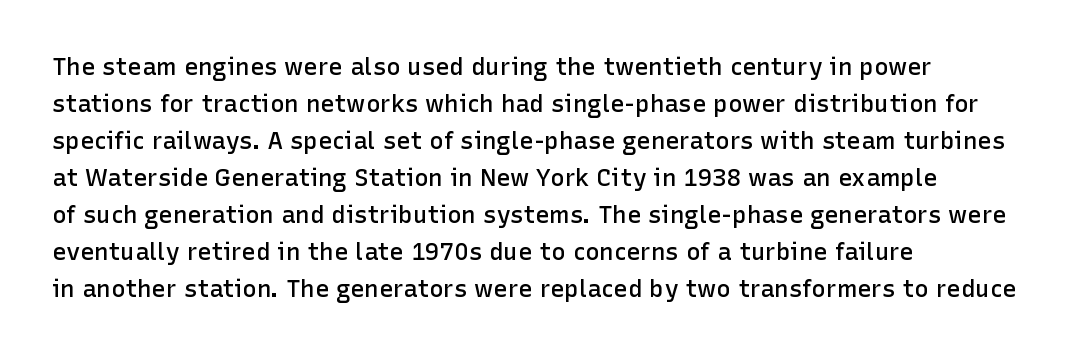
Leading matches the norm, producing a regular column. This is roman type, the default non-slanted kind. Students, note that the glyphs here touch the page at normal intervals. Anything drawn beneath the words? Only blank space.
